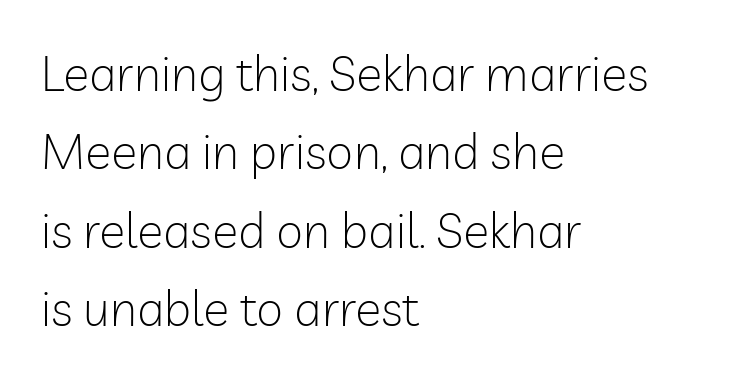
{"serif": "no", "italic": "no", "bold": "no", "weight": "light", "width": "normal", "stroke_contrast": "low", "x_height": "medium", "monospaced": "no", "underline": "no", "align": "left", "line_spacing": "normal", "line_spacing_ratio": 1.6, "letter_spacing": "normal", "letter_spacing_em": 0.0, "glyph_px": 49}
